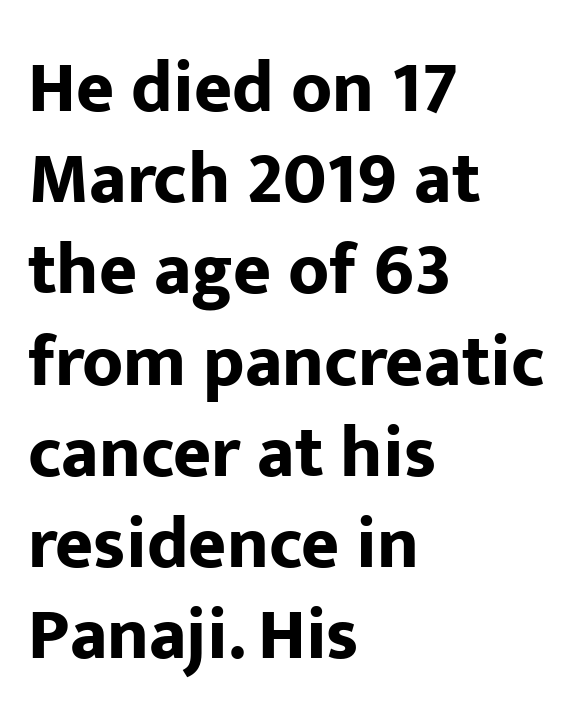
{"serif": "no", "italic": "no", "bold": "yes", "weight": "bold", "width": "normal", "stroke_contrast": "low", "x_height": "medium", "monospaced": "no", "underline": "no", "align": "left", "line_spacing": "normal", "line_spacing_ratio": 1.25, "letter_spacing": "normal", "letter_spacing_em": 0.0, "glyph_px": 73}
